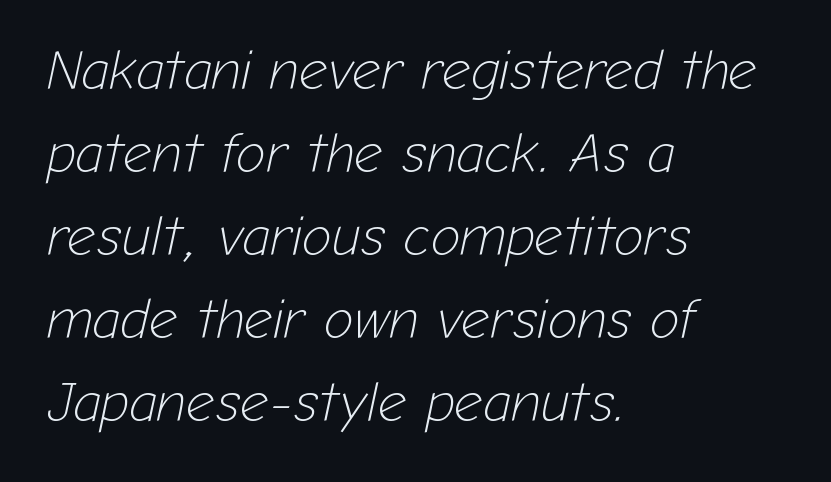
The image shows 56 px light type, italic (leaning right); set left-aligned, normal line spacing (1.48x), normal letter spacing, not underlined; low stroke contrast and a medium x-height.
